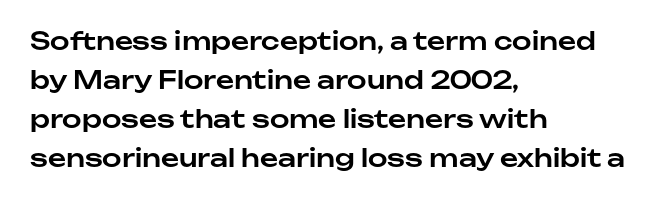
The image shows 25 px text type, upright; set left-aligned, normal line spacing (1.56x), normal letter spacing, not underlined.
